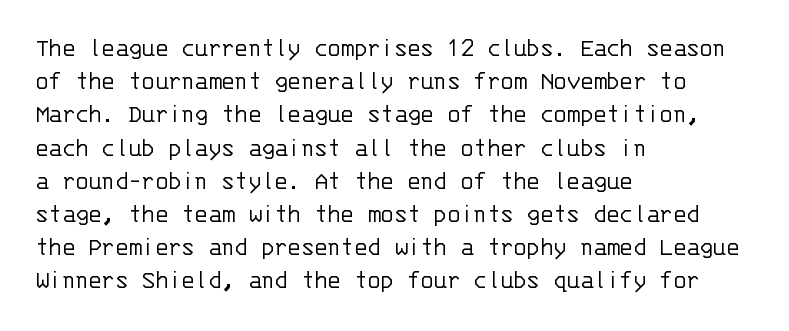
The zone under the glyphs is completely vacant. The passage is arranged the way most books set body copy — flush left. The type sits square on the baseline with zero lean. Weight: in the light-to-regular range. In terms of letterspacing, this is plain default setting.
